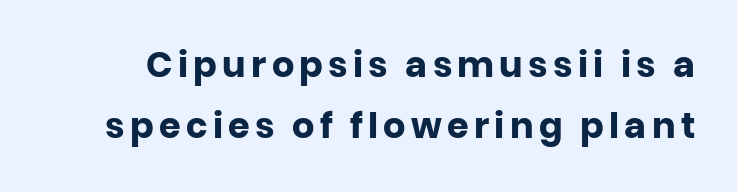
These lines carry a lot of weight — the face is fully bold. Think of a printed novel: that variable character pitch is what you see here. Check where the strokes stop: nothing finishes them off — pure sans. Letters rest on an invisible, unmarked baseline.
